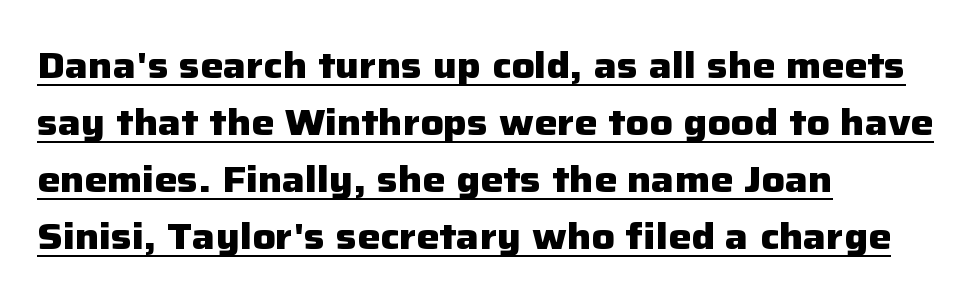
Q: Is the text bold? A: Yes.
Q: Is the text italic (slanted)? A: No, it is upright.
Q: Is the typeface a serif or a sans-serif typeface? A: Sans-serif.
Q: Is the text underlined? A: Yes.
Q: How is the paragraph aligned? A: Left-aligned.
Q: Is the spacing between letters normal or unusually wide? A: Normal.
Q: Is the spacing between lines tight, normal or loose? A: Normal.
Q: Width (condensed, normal, or wide)? A: Normal.
Q: Stroke contrast? A: Low.
Q: x-height? A: Medium.
Q: Monospaced? A: No.
